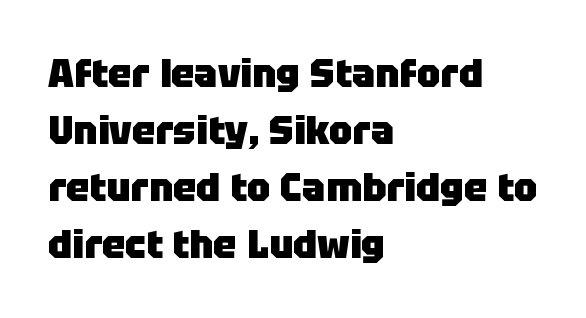
{"serif": "no", "italic": "no", "bold": "yes", "weight": "heavy", "width": "normal", "stroke_contrast": "low", "x_height": "large", "monospaced": "no", "underline": "no", "align": "left", "line_spacing": "normal", "line_spacing_ratio": 1.46, "letter_spacing": "normal", "letter_spacing_em": 0.0, "glyph_px": 39}
